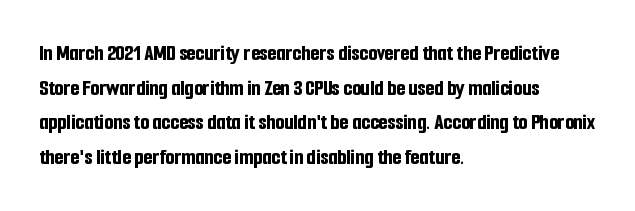
{"italic": "no", "bold": "yes", "underline": "no", "align": "left", "line_spacing": "normal", "line_spacing_ratio": 1.51, "letter_spacing": "normal", "letter_spacing_em": 0.0, "glyph_px": 23}
